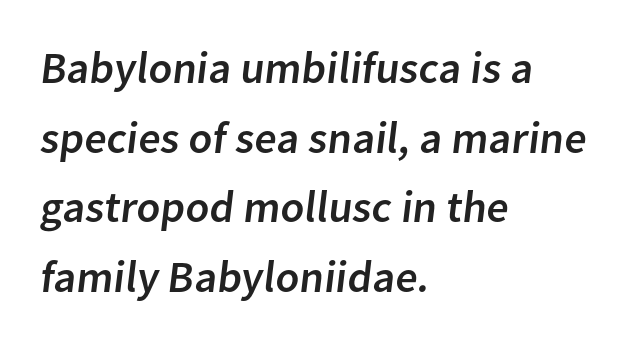
This rendering uses left alignment, leaving the right contour irregular. These lines are rendered in a variable-pitch font. The foot of each line stays bare and open. The characters display no serif detailing; their extremities are plain.
